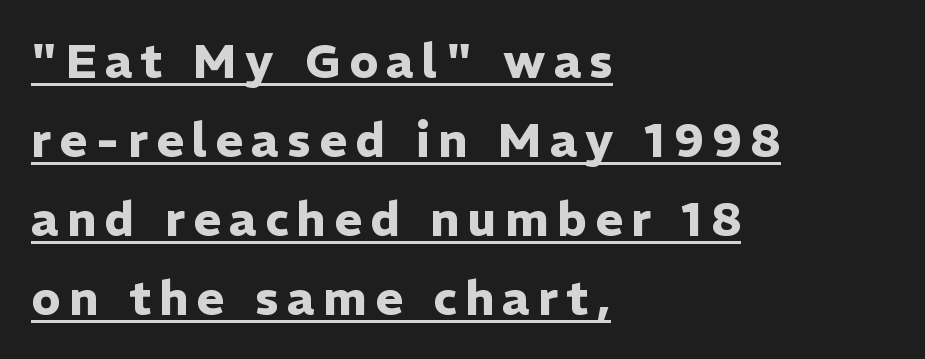
Q: Is the text bold? A: Yes.
Q: Is the text italic (slanted)? A: No, it is upright.
Q: Is the typeface a serif or a sans-serif typeface? A: Sans-serif.
Q: Is the text underlined? A: Yes.
Q: How is the paragraph aligned? A: Left-aligned.
Q: Is the spacing between lines tight, normal or loose? A: Normal.
Q: Width (condensed, normal, or wide)? A: Normal.
Q: Stroke contrast? A: Low.
Q: x-height? A: Medium.
Q: Monospaced? A: No.
